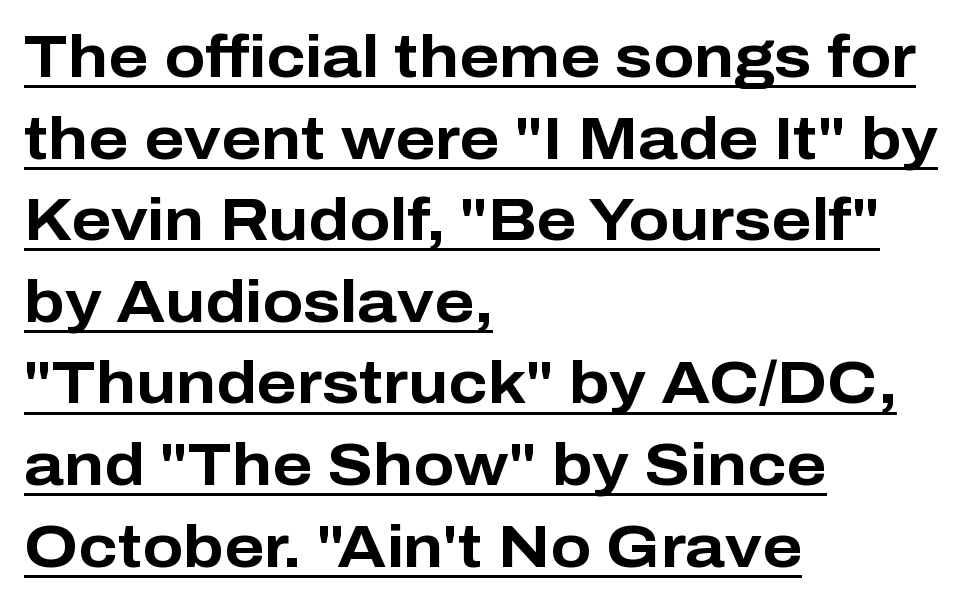
Each line starts at the same left margin while the right side varies. Regarding serifs, this sample does without them. Somebody hit Ctrl+U on this one — the words are underlined. Note the varied advance widths — an 'i' is clearly narrower than an 'm'.
